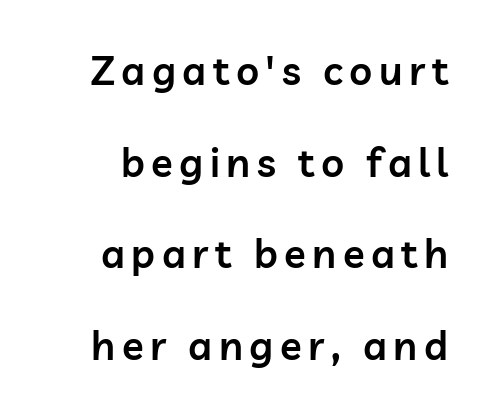
Q: Is the text bold? A: Semi-bold.
Q: Is the text italic (slanted)? A: No, it is upright.
Q: Is the typeface a serif or a sans-serif typeface? A: Sans-serif.
Q: Is the text underlined? A: No.
Q: Is the spacing between lines tight, normal or loose? A: Loose.
Q: Width (condensed, normal, or wide)? A: Normal.
Q: Stroke contrast? A: Low.
Q: x-height? A: Medium.
Q: Monospaced? A: No.
